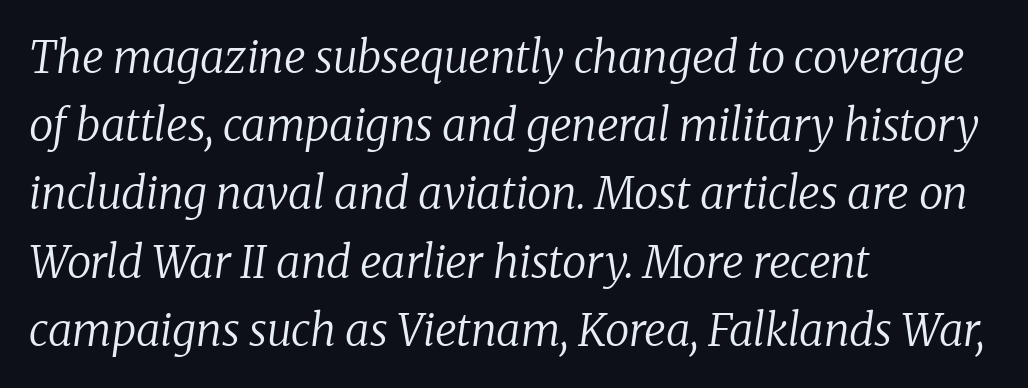
{"serif": "yes", "italic": "yes", "lean": "right", "slant_degrees": 8, "bold": "no", "weight": "regular", "width": "normal", "stroke_contrast": "low", "x_height": "medium", "monospaced": "no", "underline": "no", "align": "left", "line_spacing": "normal", "line_spacing_ratio": 1.55, "letter_spacing": "normal", "letter_spacing_em": 0.0, "glyph_px": 44}
